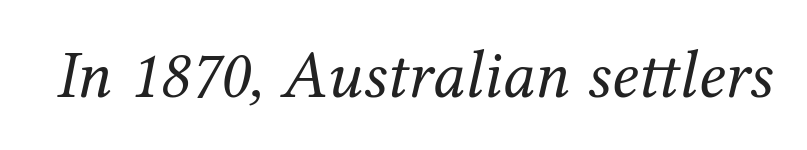
The image shows 68 px regular-weight serif type, italic (leaning right); set normal letter spacing, not underlined; medium stroke contrast and a medium x-height.
